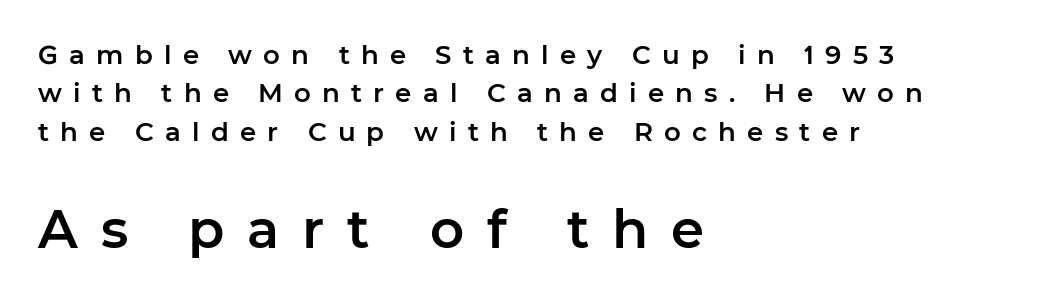
{"serif": "no", "italic": "no", "width": "normal", "stroke_contrast": "low", "x_height": "medium", "monospaced": "no", "underline": "no", "align": "left", "line_spacing": "normal", "line_spacing_ratio": 1.48, "letter_spacing": "wide", "letter_spacing_em": 0.43, "larger_block": "second", "size_ratio": 2.04, "glyph_px": 53}
